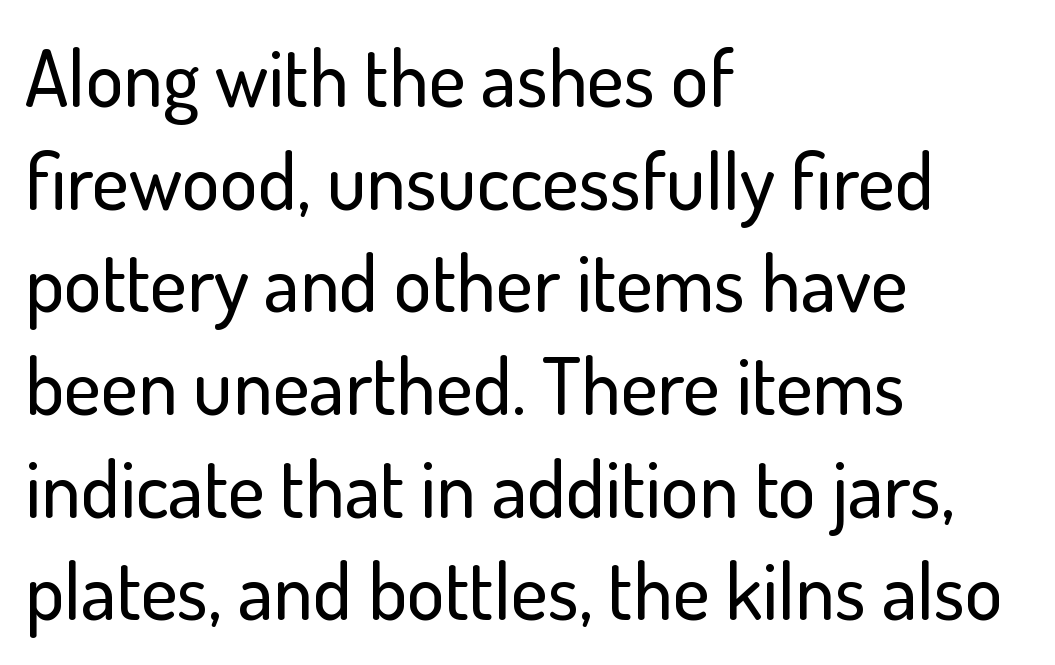
The image shows 79 px sans-serif type, upright; set left-aligned, normal line spacing (1.3x), normal letter spacing, not underlined; low stroke contrast and a small x-height.
